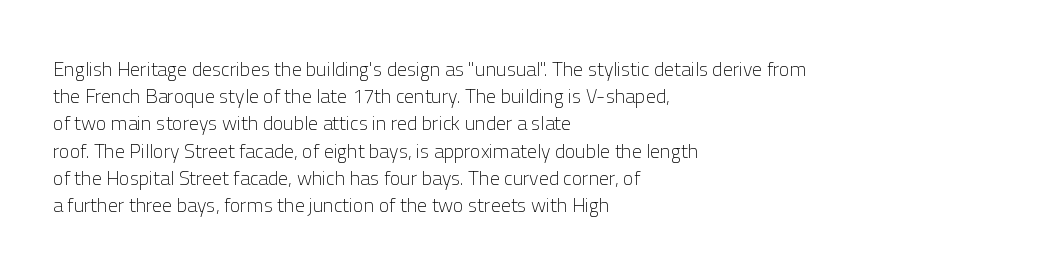
Q: Is the text bold? A: No.
Q: Is the text italic (slanted)? A: No, it is upright.
Q: Is the text underlined? A: No.
Q: How is the paragraph aligned? A: Left-aligned.
Q: Is the spacing between letters normal or unusually wide? A: Normal.
Q: Is the spacing between lines tight, normal or loose? A: Normal.
